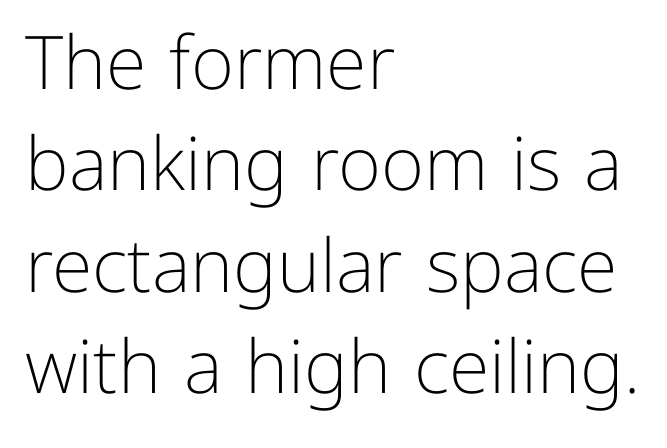
{"serif": "no", "italic": "no", "bold": "no", "weight": "light", "width": "normal", "stroke_contrast": "low", "x_height": "medium", "monospaced": "no", "underline": "no", "align": "left", "line_spacing": "normal", "line_spacing_ratio": 1.37, "letter_spacing": "normal", "letter_spacing_em": 0.0, "glyph_px": 74}
